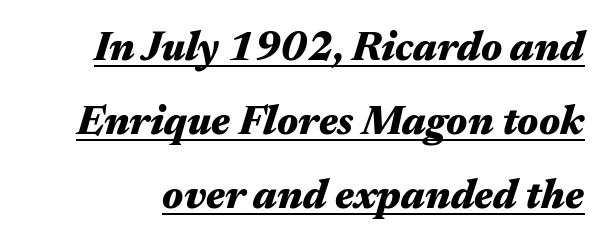
{"italic": "yes", "lean": "right", "slant_degrees": 17, "bold": "yes", "weight": "heavy", "width": "wide", "stroke_contrast": "medium", "x_height": "medium", "monospaced": "no", "underline": "yes", "line_spacing_ratio": 1.8, "letter_spacing": "normal", "letter_spacing_em": 0.0, "glyph_px": 41}
